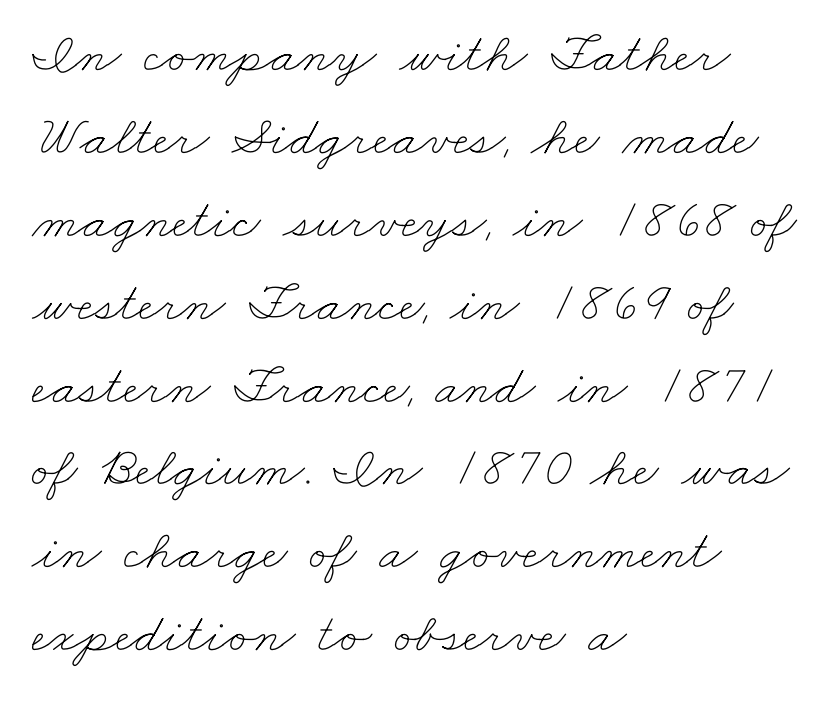
Q: Is the text bold? A: No.
Q: Is the text underlined? A: No.
Q: How is the paragraph aligned? A: Left-aligned.
Q: Is the spacing between letters normal or unusually wide? A: Normal.
Q: Is the spacing between lines tight, normal or loose? A: Normal.
Q: Width (condensed, normal, or wide)? A: Wide.
Q: Stroke contrast? A: Low.
Q: x-height? A: Small.
Q: Monospaced? A: No.
